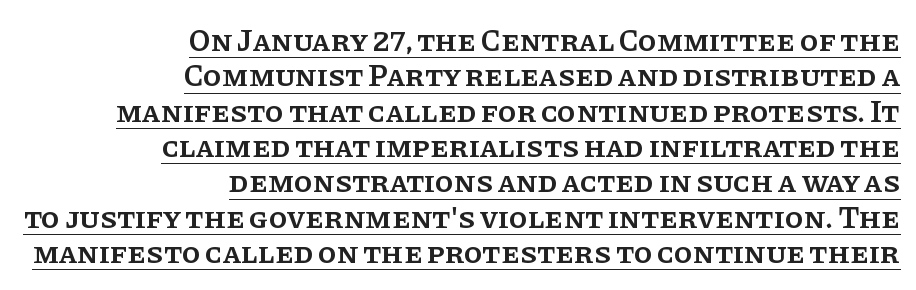
{"serif": "yes", "italic": "no", "bold": "semi", "weight": "semibold", "width": "normal", "stroke_contrast": "low", "x_height": "large", "monospaced": "no", "underline": "yes", "align": "right", "line_spacing": "tight", "line_spacing_ratio": 1.14, "letter_spacing": "normal", "letter_spacing_em": 0.0, "glyph_px": 31}
